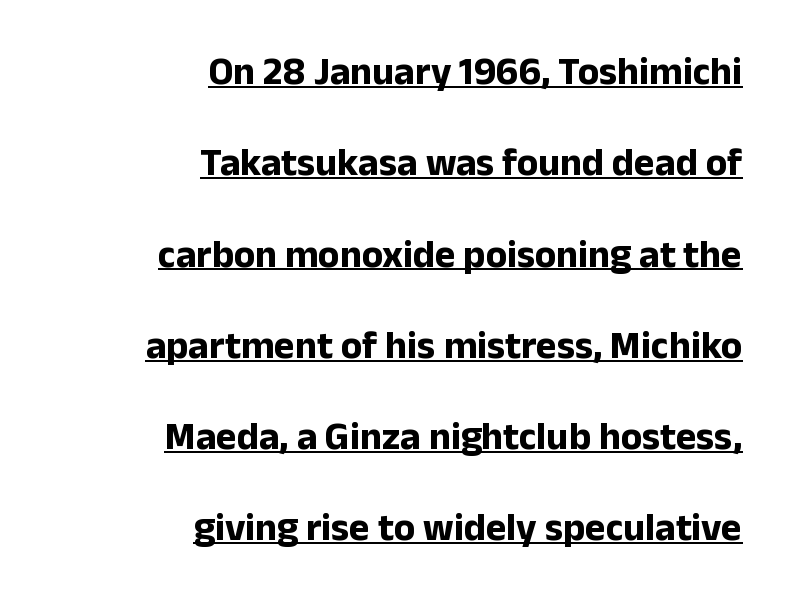
Q: Is the text bold? A: Yes.
Q: Is the text italic (slanted)? A: No, it is upright.
Q: Is the typeface a serif or a sans-serif typeface? A: Sans-serif.
Q: Is the text underlined? A: Yes.
Q: How is the paragraph aligned? A: Right-aligned.
Q: Is the spacing between letters normal or unusually wide? A: Normal.
Q: Is the spacing between lines tight, normal or loose? A: Loose.
Q: Width (condensed, normal, or wide)? A: Normal.
Q: Stroke contrast? A: Low.
Q: x-height? A: Medium.
Q: Monospaced? A: No.
